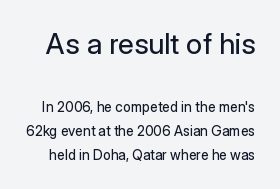
The image shows 29 px regular-weight sans-serif type, upright; set line spacing 1.71x, normal letter spacing, not underlined; the first (top) block is 2.07x larger; low stroke contrast and a medium x-height.
